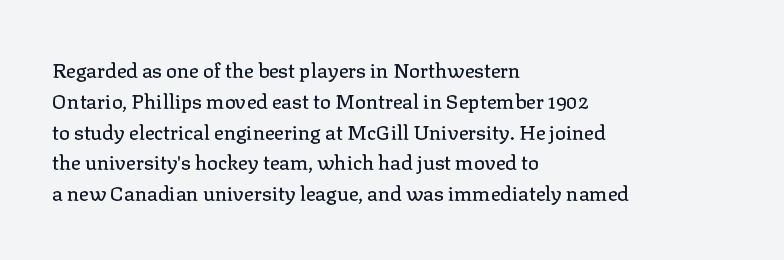
{"italic": "no", "underline": "no", "align": "left", "line_spacing": "normal", "line_spacing_ratio": 1.54, "letter_spacing": "normal", "letter_spacing_em": 0.0, "glyph_px": 20}
